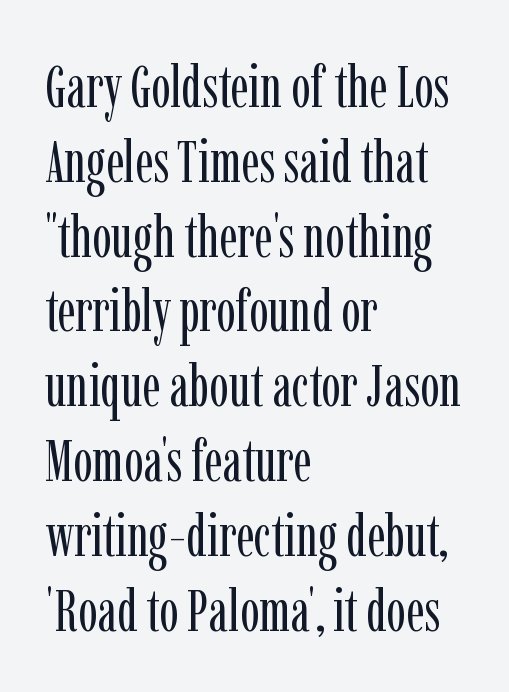
Q: Is the text bold? A: No.
Q: Is the text italic (slanted)? A: No, it is upright.
Q: Is the typeface a serif or a sans-serif typeface? A: Serif.
Q: Is the text underlined? A: No.
Q: How is the paragraph aligned? A: Left-aligned.
Q: Is the spacing between letters normal or unusually wide? A: Normal.
Q: Is the spacing between lines tight, normal or loose? A: Normal.
Q: Width (condensed, normal, or wide)? A: Condensed.
Q: Stroke contrast? A: Low.
Q: x-height? A: Medium.
Q: Monospaced? A: No.
